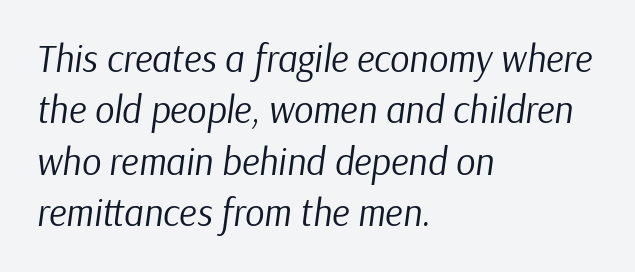
The image shows 38 px regular-weight type, italic (leaning right); set left-aligned, normal line spacing (1.35x), normal letter spacing, not underlined; low stroke contrast and a medium x-height.
